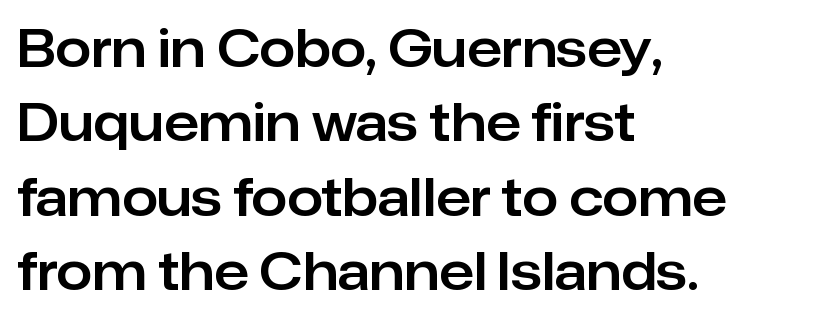
The image shows 51 px sans-serif type, upright; set left-aligned, normal line spacing (1.46x), normal letter spacing, not underlined; low stroke contrast and a medium x-height.
